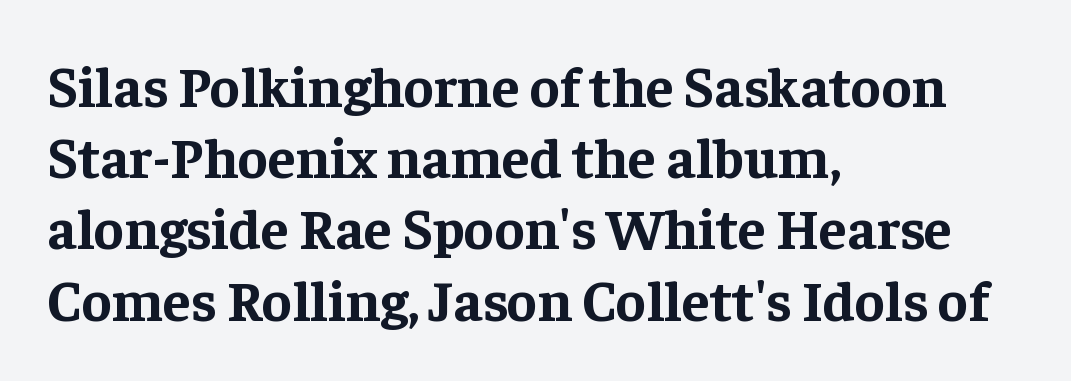
Q: Is the text bold? A: Yes.
Q: Is the text italic (slanted)? A: No, it is upright.
Q: Is the typeface a serif or a sans-serif typeface? A: Serif.
Q: Is the text underlined? A: No.
Q: How is the paragraph aligned? A: Left-aligned.
Q: Is the spacing between letters normal or unusually wide? A: Normal.
Q: Is the spacing between lines tight, normal or loose? A: Normal.
Q: Width (condensed, normal, or wide)? A: Normal.
Q: Stroke contrast? A: Low.
Q: x-height? A: Medium.
Q: Monospaced? A: No.
